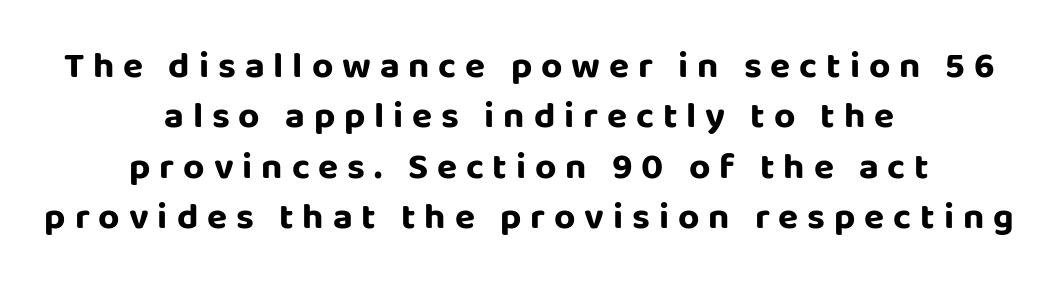
Q: Is the text bold? A: Yes.
Q: Is the text italic (slanted)? A: No, it is upright.
Q: Is the typeface a serif or a sans-serif typeface? A: Sans-serif.
Q: Is the text underlined? A: No.
Q: How is the paragraph aligned? A: Centered.
Q: Is the spacing between letters normal or unusually wide? A: Unusually wide.
Q: Is the spacing between lines tight, normal or loose? A: Normal.
Q: Width (condensed, normal, or wide)? A: Normal.
Q: Stroke contrast? A: Low.
Q: x-height? A: Large.
Q: Monospaced? A: No.
